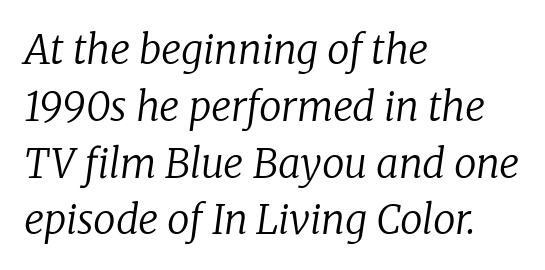
The image shows 40 px regular-weight serif type, italic (leaning right); set left-aligned, normal line spacing (1.42x), normal letter spacing, not underlined; low stroke contrast and a medium x-height.
